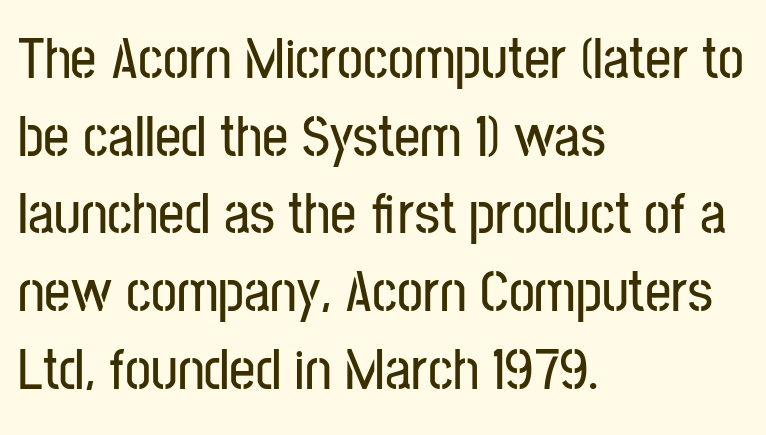
The image shows 58 px condensed sans-serif type, upright; set left-aligned, normal line spacing (1.34x), normal letter spacing, not underlined; low stroke contrast and a medium x-height.
